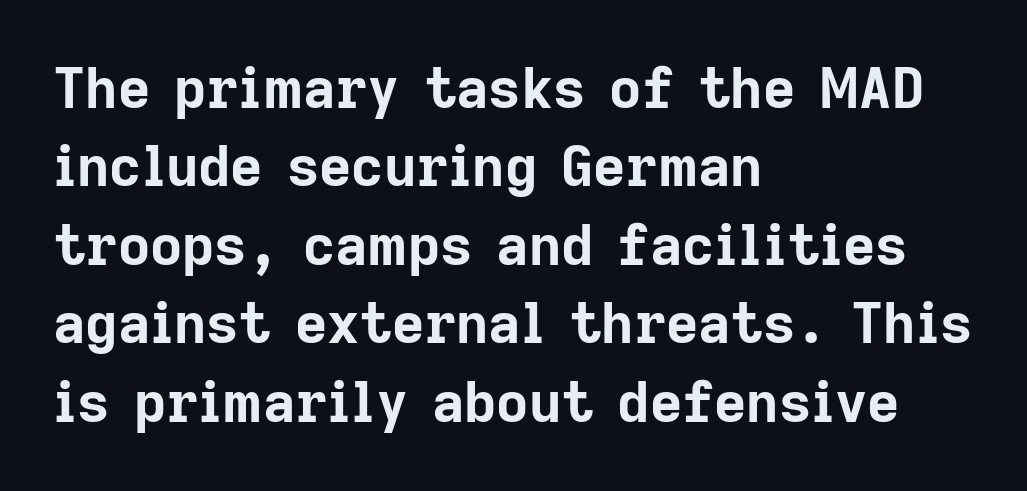
The image shows 56 px bold sans-serif type, upright; set left-aligned, normal line spacing (1.4x), normal letter spacing, not underlined; low stroke contrast and a medium x-height.
